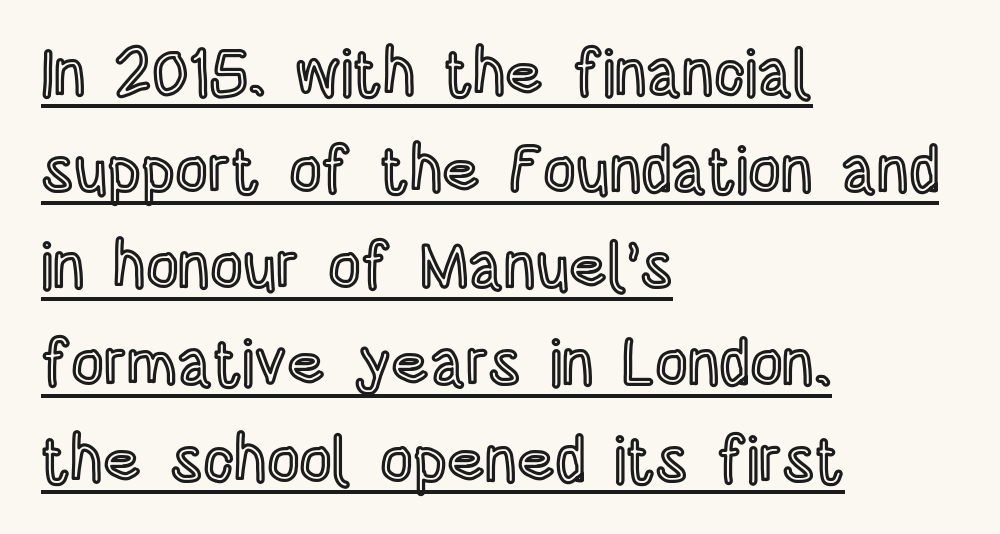
{"italic": "no", "width": "condensed", "x_height": "large", "monospaced": "no", "underline": "yes", "align": "left", "line_spacing": "normal", "line_spacing_ratio": 1.51, "letter_spacing": "normal", "letter_spacing_em": 0.0, "glyph_px": 64}
